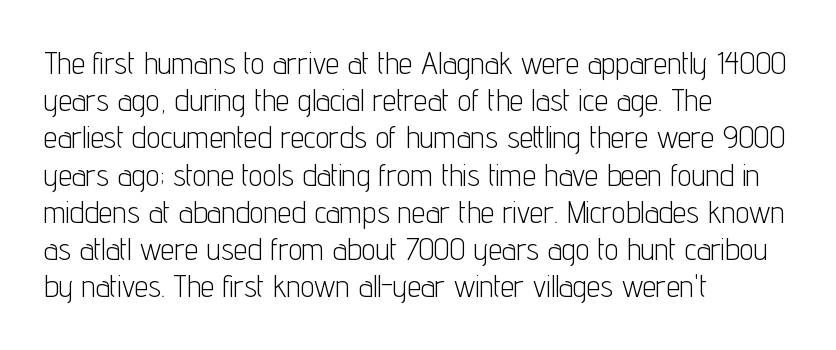
The image shows 31 px light, condensed sans-serif type, upright; set left-aligned, line spacing 1.2x, normal letter spacing, not underlined; low stroke contrast and a medium x-height.
